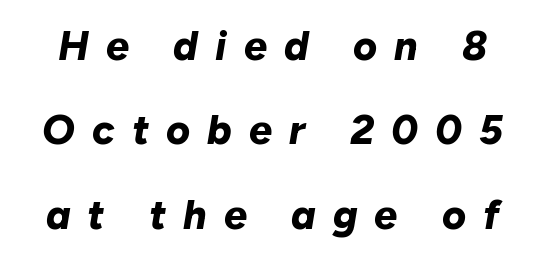
The image shows 41 px bold type, italic (leaning right); set loose line spacing (2.06x), unusually wide letter spacing (+0.42 em), not underlined; low stroke contrast and a medium x-height.
